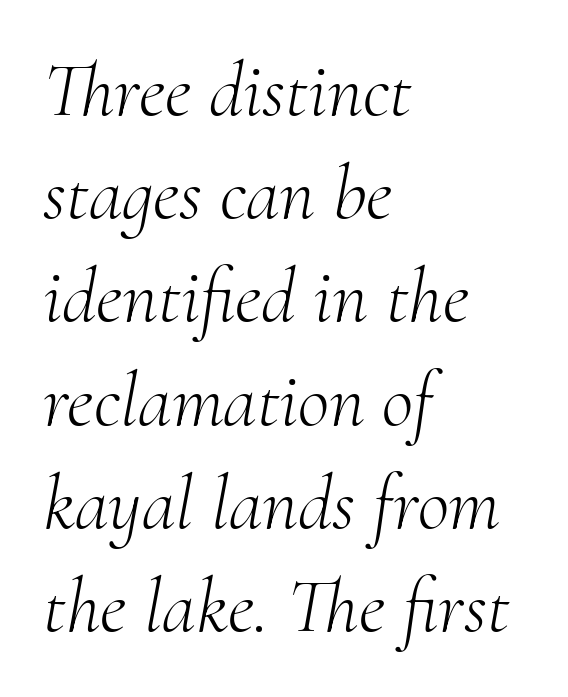
{"serif": "yes", "italic": "yes", "lean": "right", "slant_degrees": 10, "bold": "no", "weight": "light", "width": "normal", "stroke_contrast": "medium", "x_height": "small", "monospaced": "no", "underline": "no", "align": "left", "line_spacing": "normal", "line_spacing_ratio": 1.34, "letter_spacing": "normal", "letter_spacing_em": 0.0, "glyph_px": 77}
